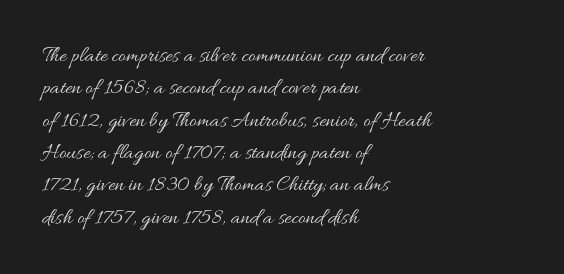
Does extra space separate the letters? No, they use regular spacing. Compared with a typical body face, this is equally light or lighter still. Casual observation: everything's shoved over to the left. This sample keeps an unexceptional amount of space between lines.
